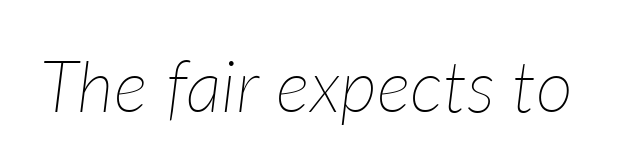
Do the characters align in a grid? No, the font is proportional. No chunkiness to these letters — they're not bold. There's an unmistakable incline to the writing here. Just letters on the line, the space beneath them empty. Look at the tracking — it's just the regular setting, nothing added.
